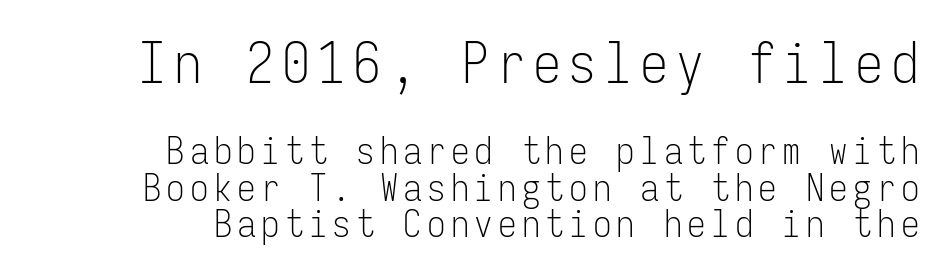
Q: Is the text bold? A: No.
Q: Is the text italic (slanted)? A: No, it is upright.
Q: Is the typeface a serif or a sans-serif typeface? A: Sans-serif.
Q: Is the text underlined? A: No.
Q: How is the paragraph aligned? A: Right-aligned.
Q: Is the spacing between lines tight, normal or loose? A: Tight.
Q: Which block of text is set in a larger size, the first (top) or the second (bottom)? A: The first (top) one.
Q: Width (condensed, normal, or wide)? A: Condensed.
Q: Stroke contrast? A: Low.
Q: x-height? A: Medium.
Q: Monospaced? A: Yes.
